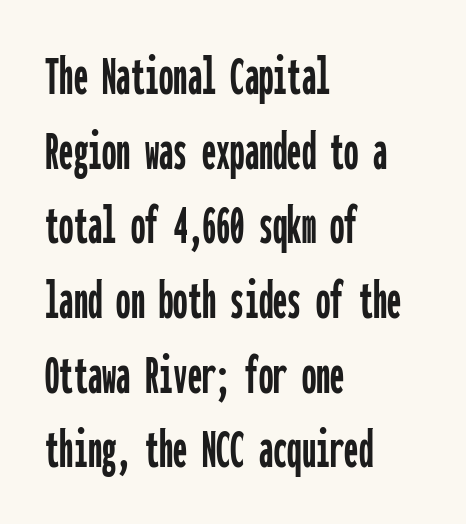
The image shows 57 px condensed sans-serif type, upright, monospaced; set left-aligned, normal line spacing (1.31x), normal letter spacing, not underlined; low stroke contrast and a medium x-height.
